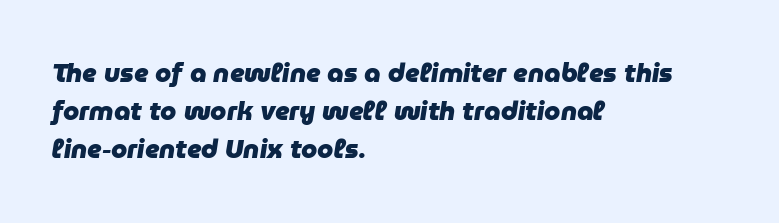
Q: Is the text bold? A: Yes.
Q: Is the text italic (slanted)? A: Yes, it leans right by about 9 degrees.
Q: Is the text underlined? A: No.
Q: How is the paragraph aligned? A: Left-aligned.
Q: Is the spacing between letters normal or unusually wide? A: Normal.
Q: Is the spacing between lines tight, normal or loose? A: Normal.
